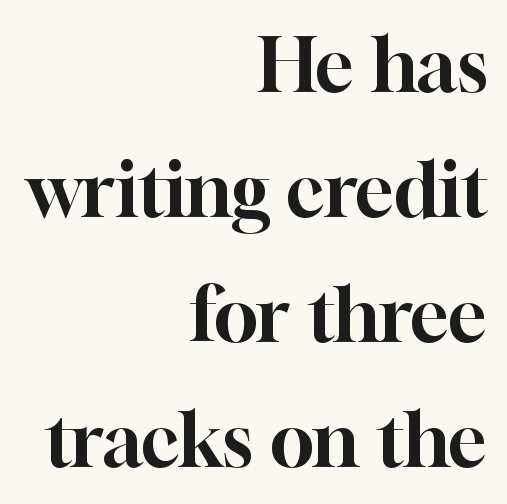
Baseline-to-baseline distance is the conventional proportion of letter height. In terms of posture, this sample is upright. Letterform terminals end in serifs throughout the passage. Do the characters align in a grid? No, the font is proportional.
